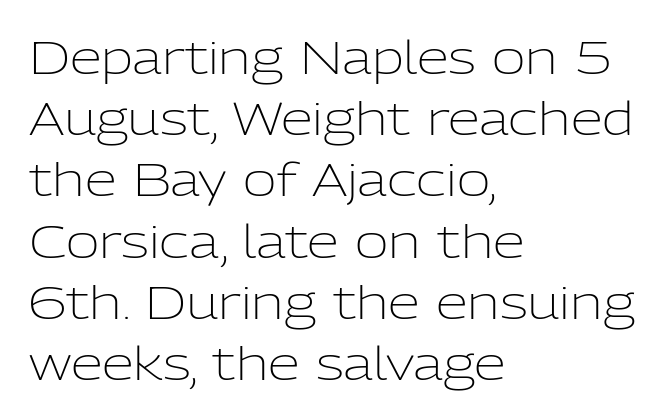
Q: Is the text bold? A: No.
Q: Is the text italic (slanted)? A: No, it is upright.
Q: Is the typeface a serif or a sans-serif typeface? A: Sans-serif.
Q: Is the text underlined? A: No.
Q: How is the paragraph aligned? A: Left-aligned.
Q: Is the spacing between letters normal or unusually wide? A: Normal.
Q: Is the spacing between lines tight, normal or loose? A: Normal.
Q: Width (condensed, normal, or wide)? A: Normal.
Q: Stroke contrast? A: Low.
Q: x-height? A: Medium.
Q: Monospaced? A: No.
